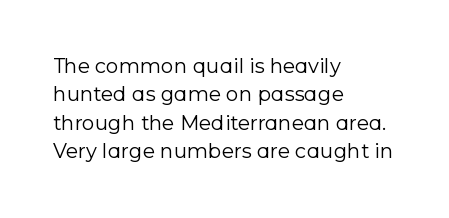
{"italic": "no", "bold": "no", "underline": "no", "align": "left", "line_spacing": "normal", "line_spacing_ratio": 1.42, "letter_spacing": "normal", "letter_spacing_em": 0.0, "glyph_px": 20}
